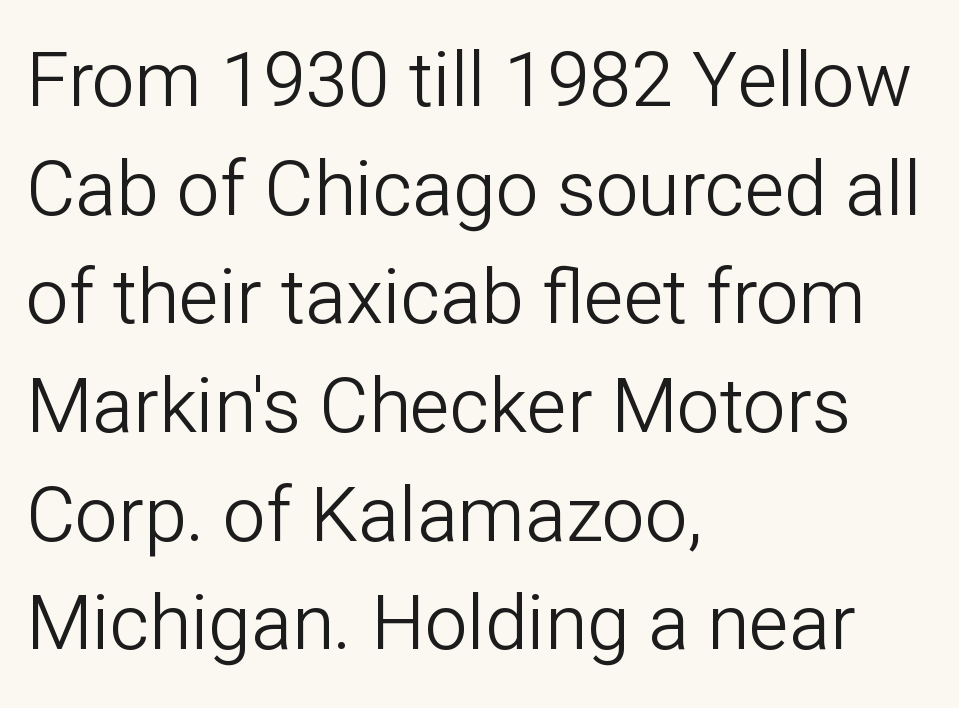
{"serif": "no", "italic": "no", "bold": "no", "weight": "light", "width": "normal", "stroke_contrast": "low", "x_height": "medium", "monospaced": "no", "underline": "no", "align": "left", "line_spacing": "normal", "line_spacing_ratio": 1.43, "letter_spacing": "normal", "letter_spacing_em": 0.0, "glyph_px": 76}
